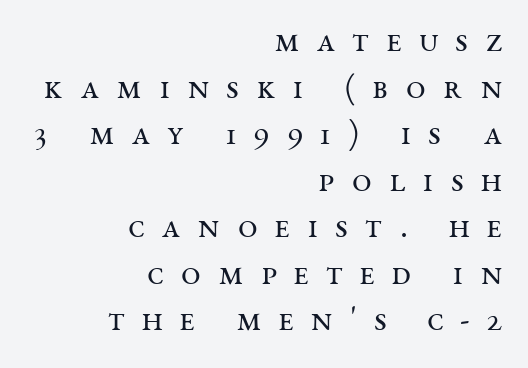
The image shows 35 px regular-weight, wide serif type, upright; set right-aligned, normal line spacing (1.33x), unusually wide letter spacing (+0.49 em), not underlined; medium stroke contrast and a large x-height.
